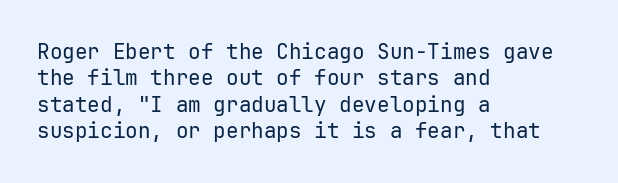
Q: Is the text bold? A: No.
Q: Is the text italic (slanted)? A: No, it is upright.
Q: Is the text underlined? A: No.
Q: How is the paragraph aligned? A: Left-aligned.
Q: Is the spacing between letters normal or unusually wide? A: Normal.
Q: Is the spacing between lines tight, normal or loose? A: Normal.
